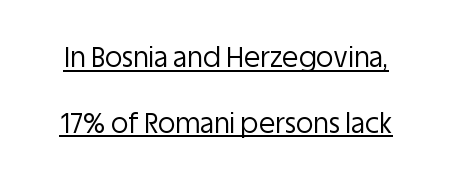
Q: Is the text bold? A: No.
Q: Is the text italic (slanted)? A: No, it is upright.
Q: Is the text underlined? A: Yes.
Q: Is the spacing between letters normal or unusually wide? A: Normal.
Q: Is the spacing between lines tight, normal or loose? A: Loose.
